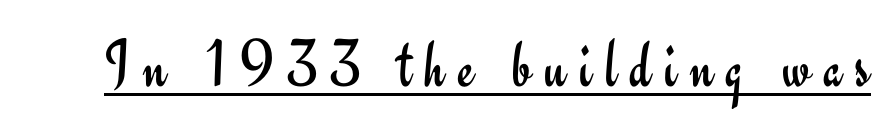
You could not count columns in this text — the font is proportionally spaced. A rule runs beneath these lines of type. The letters look calm and open, with moderate or lighter stems. Observe the absence of serifs on each vertical stroke in this sample.
